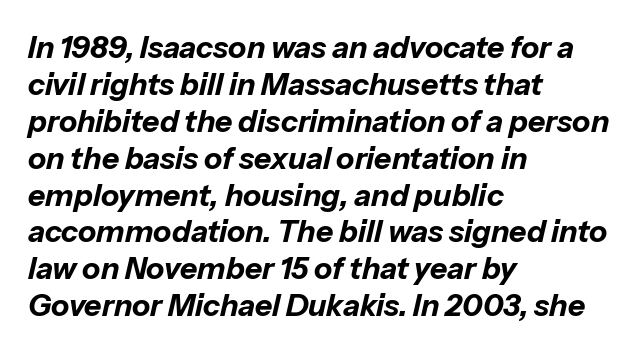
Quick note: italic. Plain, unruled lines of type. The lines in this sample share a left origin and differ only in where they stop. Note the varied advance widths — an 'i' is clearly narrower than an 'm'.
